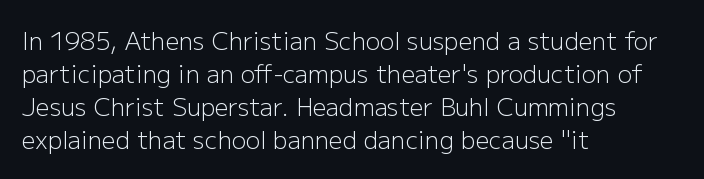
{"italic": "no", "bold": "no", "underline": "no", "align": "left", "line_spacing": "normal", "line_spacing_ratio": 1.38, "letter_spacing": "normal", "letter_spacing_em": 0.0, "glyph_px": 24}
